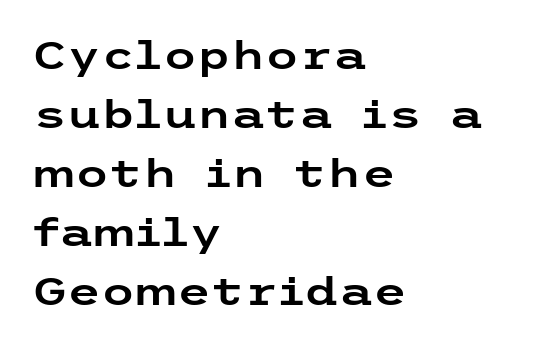
The image shows 39 px wide sans-serif type, upright; set left-aligned, normal line spacing (1.51x), normal letter spacing, not underlined; low stroke contrast and a medium x-height.
